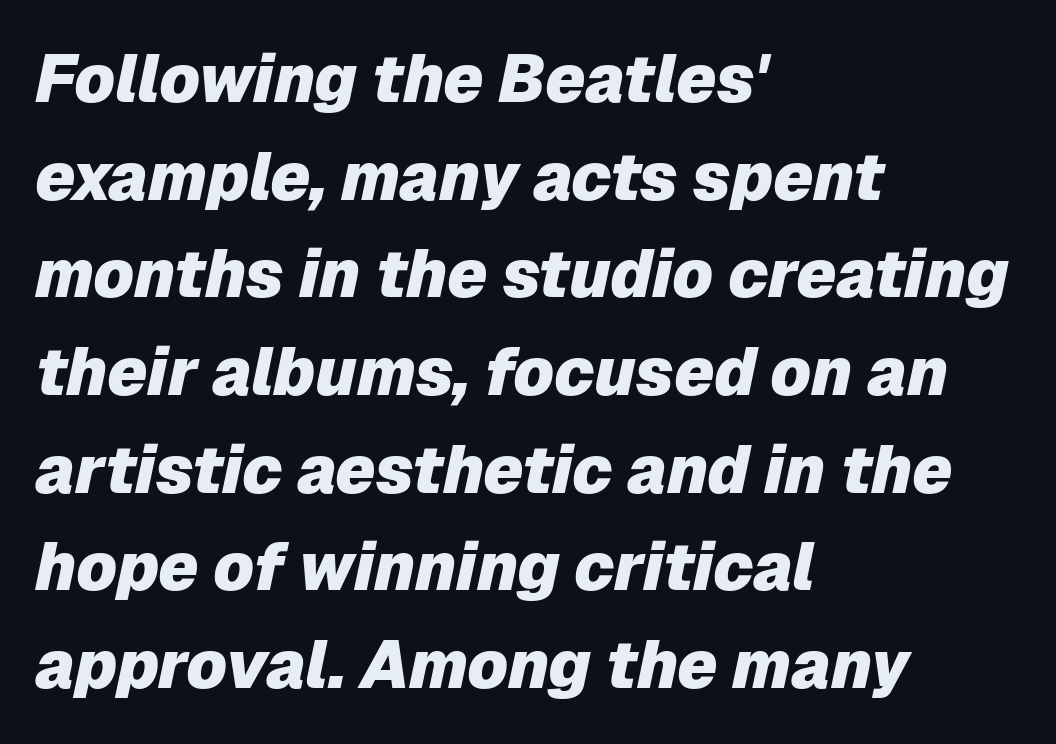
Q: Is the text bold? A: Yes.
Q: Is the text italic (slanted)? A: Yes, it leans right by about 12 degrees.
Q: Is the text underlined? A: No.
Q: How is the paragraph aligned? A: Left-aligned.
Q: Is the spacing between letters normal or unusually wide? A: Normal.
Q: Is the spacing between lines tight, normal or loose? A: Normal.
Q: Width (condensed, normal, or wide)? A: Normal.
Q: Stroke contrast? A: Low.
Q: x-height? A: Medium.
Q: Monospaced? A: No.
